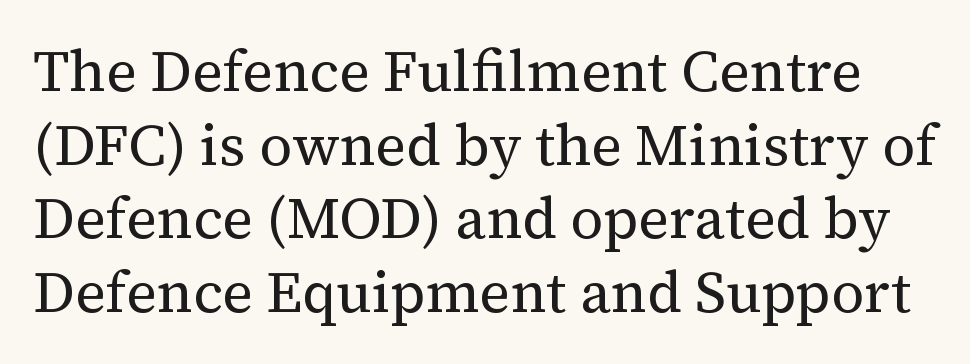
{"serif": "yes", "italic": "no", "bold": "no", "weight": "regular", "width": "normal", "stroke_contrast": "medium", "x_height": "medium", "monospaced": "no", "underline": "no", "line_spacing": "normal", "line_spacing_ratio": 1.27, "letter_spacing": "normal", "letter_spacing_em": 0.0, "glyph_px": 58}
